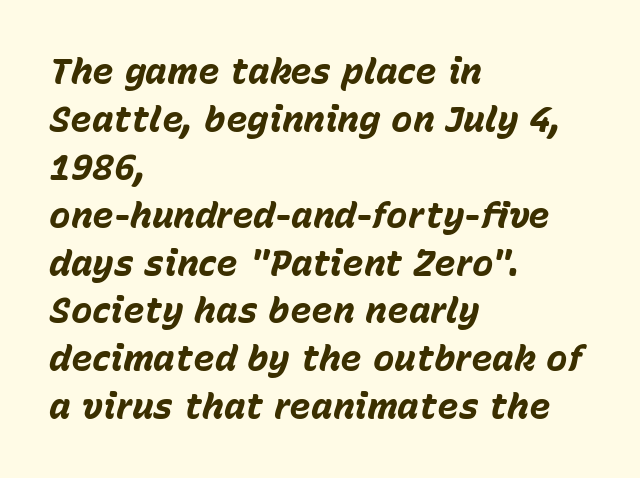
{"italic": "yes", "lean": "right", "slant_degrees": 15, "bold": "yes", "weight": "bold", "width": "normal", "stroke_contrast": "low", "x_height": "medium", "monospaced": "no", "underline": "no", "align": "left", "line_spacing": "normal", "line_spacing_ratio": 1.33, "letter_spacing": "normal", "letter_spacing_em": 0.0, "glyph_px": 36}
